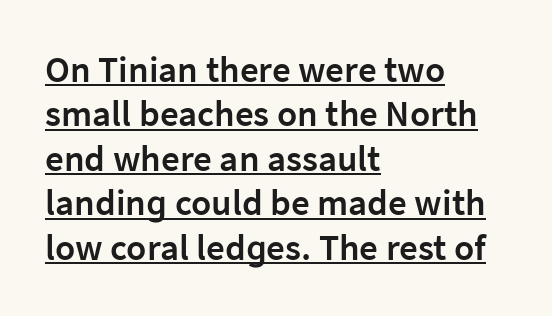
The image shows 37 px semibold sans-serif type, upright; set left-aligned, line spacing 1.2x, normal letter spacing, underlined; low stroke contrast and a medium x-height.
